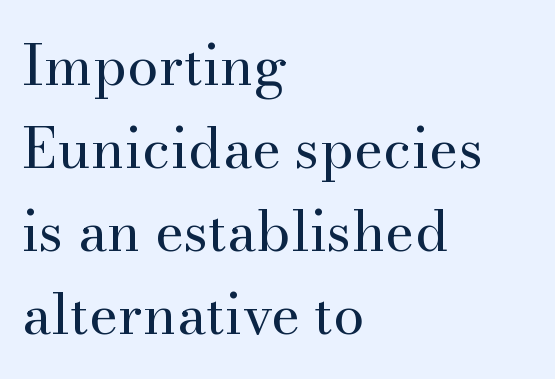
{"serif": "yes", "italic": "no", "bold": "no", "weight": "regular", "width": "normal", "stroke_contrast": "medium", "x_height": "small", "monospaced": "no", "underline": "no", "align": "left", "line_spacing": "normal", "line_spacing_ratio": 1.48, "letter_spacing": "normal", "letter_spacing_em": 0.0, "glyph_px": 56}
